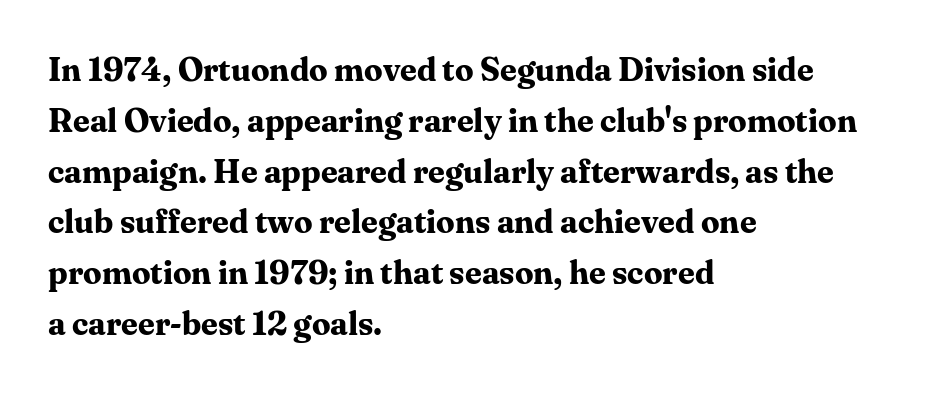
The image shows 33 px bold serif type, upright; set left-aligned, normal line spacing (1.54x), normal letter spacing, not underlined; medium stroke contrast and a medium x-height.
